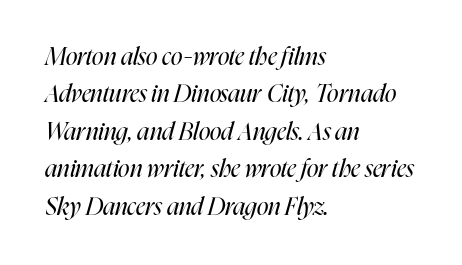
Think standard paragraph weight, or any step lighter than that. Observe the ordinary spacing: letters are neighbours, not strangers. This sample keeps an unexceptional amount of space between lines. Casual observation: everything's shoved over to the left. The words here are not underlined.
